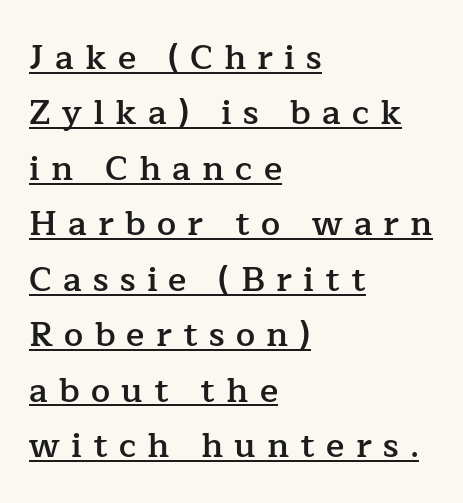
{"serif": "yes", "italic": "no", "bold": "semi", "weight": "semibold", "width": "normal", "stroke_contrast": "low", "x_height": "medium", "monospaced": "no", "underline": "yes", "align": "left", "line_spacing": "normal", "line_spacing_ratio": 1.63, "letter_spacing": "wide", "letter_spacing_em": 0.33, "glyph_px": 34}
